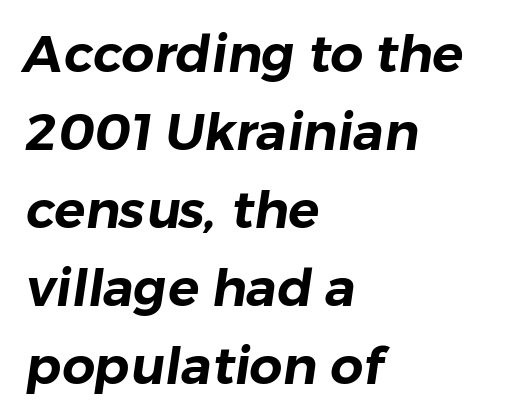
Teacher's note: observe the even left margin — that is flush-left alignment. A bare baseline throughout the passage. Short note: letters normally spaced. Normally led — the rows are evenly, conventionally spaced. The typeface chosen for these lines omits serifs.
